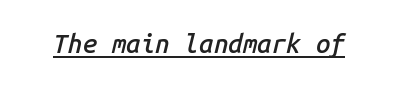
{"italic": "yes", "lean": "right", "slant_degrees": 14, "bold": "semi", "underline": "yes", "letter_spacing": "normal", "letter_spacing_em": 0.0, "glyph_px": 26}
